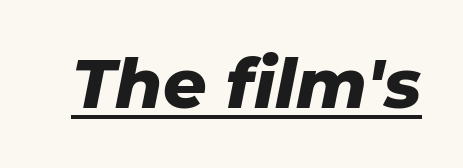
The image shows 68 px heavy type, italic (leaning right); set normal letter spacing, underlined; low stroke contrast and a medium x-height.
